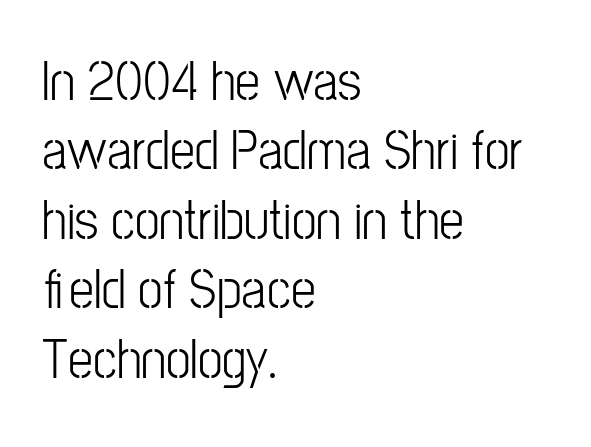
The image shows 56 px light, condensed sans-serif type, upright; set left-aligned, line spacing 1.24x, normal letter spacing, not underlined; low stroke contrast and a medium x-height.
